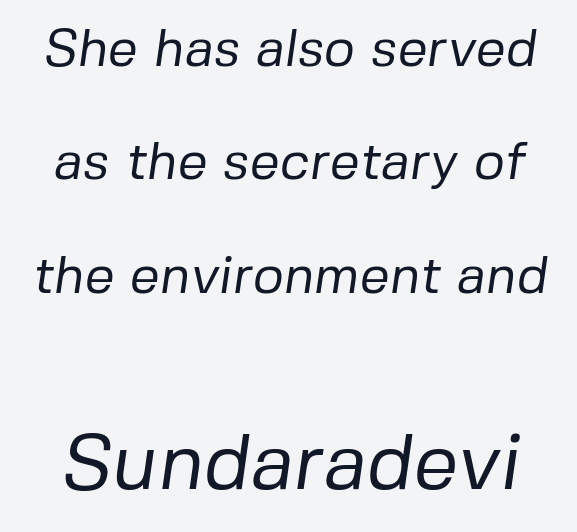
The image shows 79 px regular-weight sans-serif type; set loose line spacing (2.14x), normal letter spacing, not underlined; the second (bottom) block is 1.49x larger; low stroke contrast and a medium x-height.
